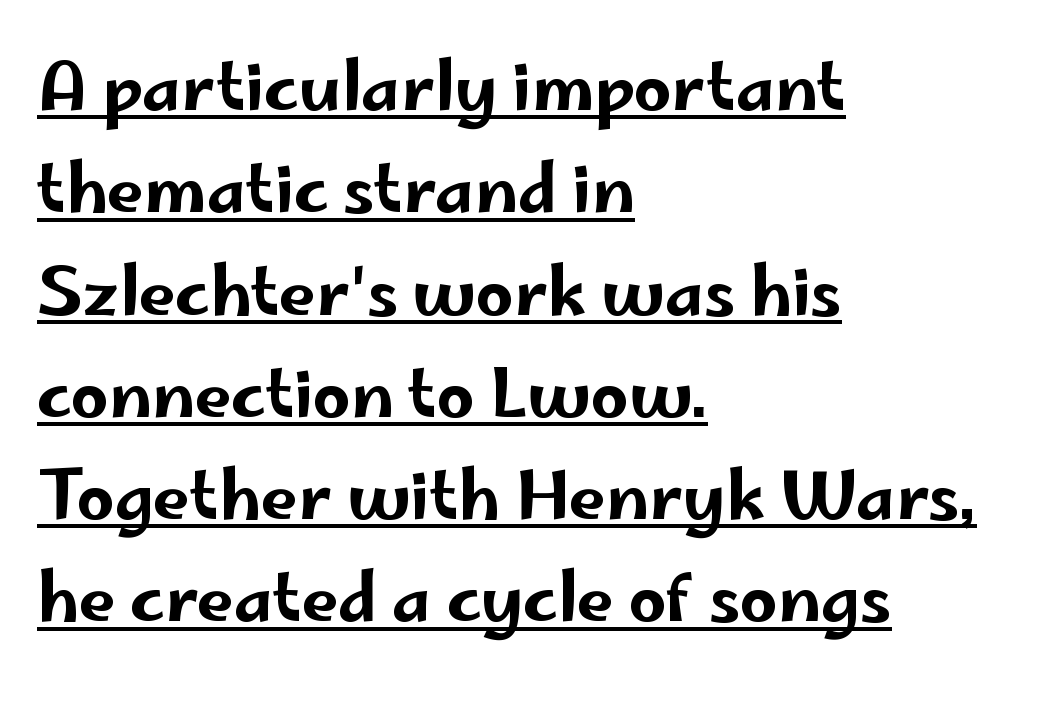
Q: Is the text italic (slanted)? A: No, it is upright.
Q: Is the typeface a serif or a sans-serif typeface? A: Sans-serif.
Q: Is the text underlined? A: Yes.
Q: How is the paragraph aligned? A: Left-aligned.
Q: Is the spacing between letters normal or unusually wide? A: Normal.
Q: Is the spacing between lines tight, normal or loose? A: Normal.
Q: Width (condensed, normal, or wide)? A: Wide.
Q: Stroke contrast? A: Low.
Q: x-height? A: Small.
Q: Monospaced? A: No.
